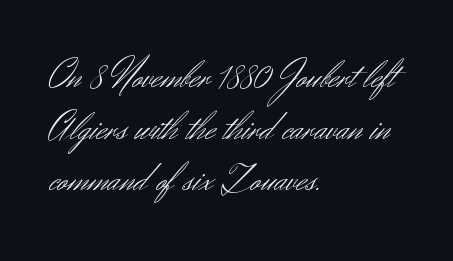
Q: Is the text bold? A: No.
Q: Is the text italic (slanted)? A: Yes.
Q: Is the typeface a serif or a sans-serif typeface? A: Sans-serif.
Q: Is the text underlined? A: No.
Q: How is the paragraph aligned? A: Left-aligned.
Q: Is the spacing between letters normal or unusually wide? A: Normal.
Q: Is the spacing between lines tight, normal or loose? A: Normal.
Q: Width (condensed, normal, or wide)? A: Normal.
Q: Stroke contrast? A: Medium.
Q: x-height? A: Small.
Q: Monospaced? A: No.
